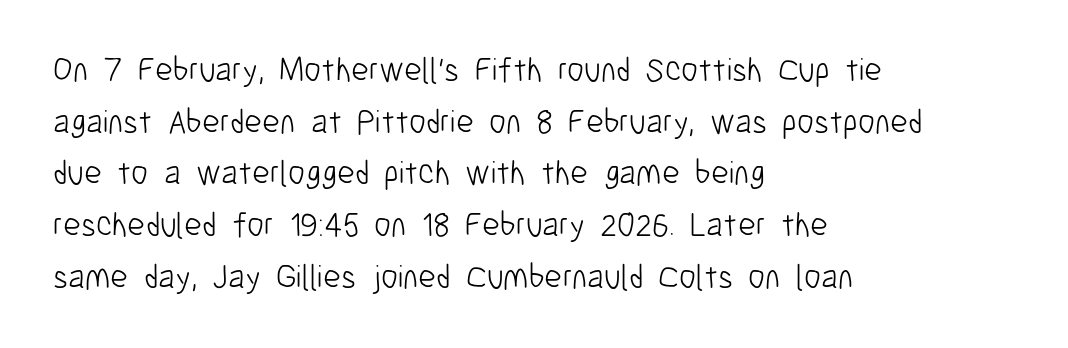
{"serif": "no", "italic": "no", "bold": "no", "weight": "light", "width": "condensed", "stroke_contrast": "low", "x_height": "medium", "monospaced": "no", "underline": "no", "align": "left", "line_spacing": "normal", "line_spacing_ratio": 1.52, "letter_spacing": "normal", "letter_spacing_em": 0.0, "glyph_px": 34}
